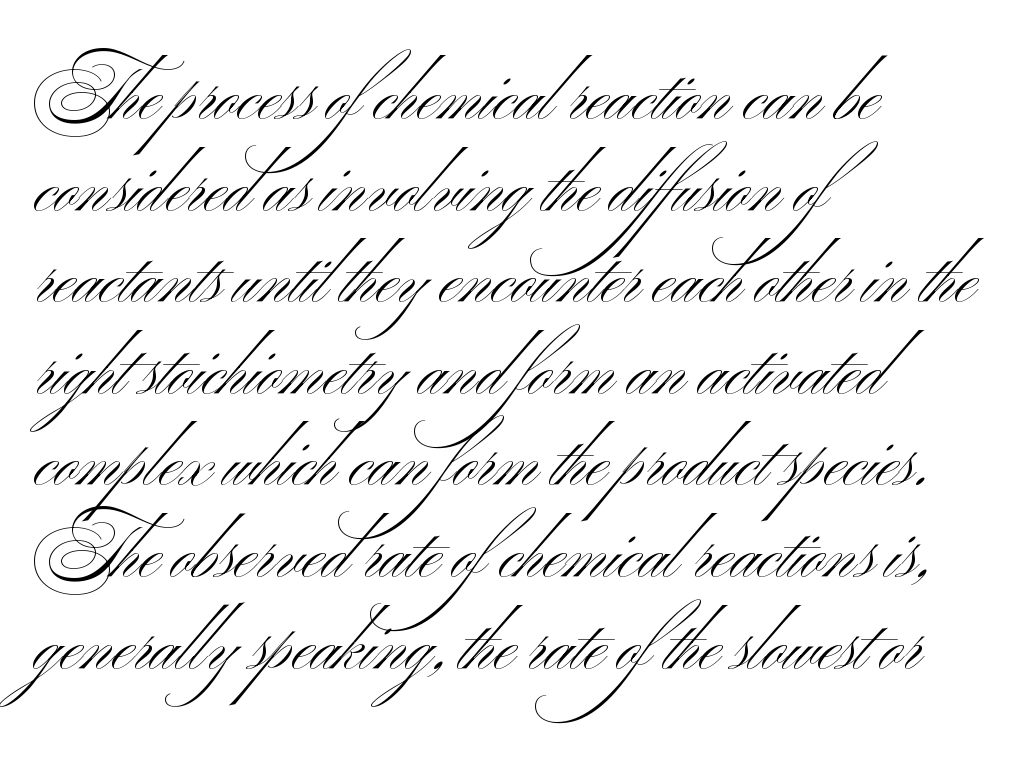
{"serif": "no", "bold": "no", "weight": "light", "width": "wide", "stroke_contrast": "medium", "x_height": "small", "monospaced": "no", "underline": "no", "align": "left", "line_spacing": "normal", "line_spacing_ratio": 1.29, "letter_spacing": "normal", "letter_spacing_em": 0.0, "glyph_px": 71}
